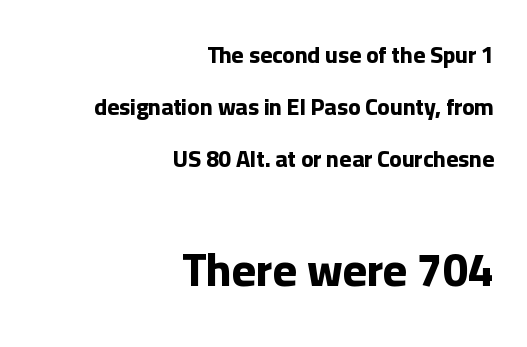
{"serif": "no", "italic": "no", "bold": "yes", "weight": "bold", "width": "normal", "stroke_contrast": "low", "x_height": "medium", "monospaced": "no", "underline": "no", "align": "right", "line_spacing": "loose", "line_spacing_ratio": 2.27, "letter_spacing": "normal", "letter_spacing_em": 0.0, "larger_block": "second", "size_ratio": 2.0, "glyph_px": 46}
